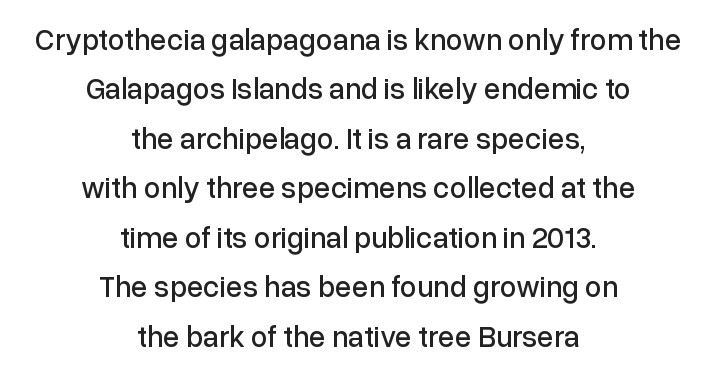
Q: Is the text italic (slanted)? A: No, it is upright.
Q: Is the typeface a serif or a sans-serif typeface? A: Sans-serif.
Q: Is the text underlined? A: No.
Q: How is the paragraph aligned? A: Centered.
Q: Is the spacing between letters normal or unusually wide? A: Normal.
Q: Is the spacing between lines tight, normal or loose? A: Normal.
Q: Width (condensed, normal, or wide)? A: Normal.
Q: Stroke contrast? A: Low.
Q: x-height? A: Medium.
Q: Monospaced? A: No.
